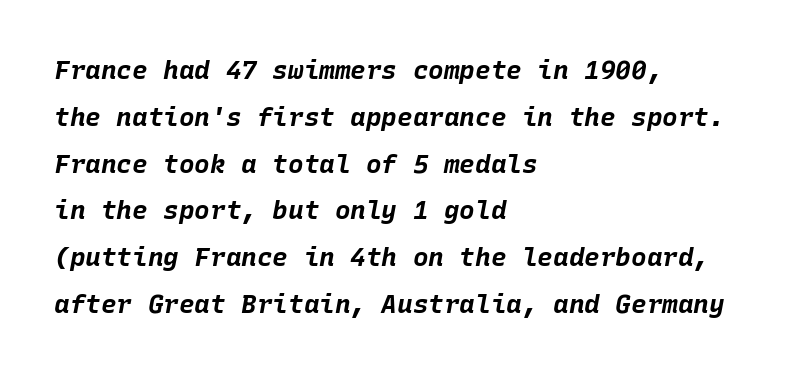
The compositor pushed each line to the left boundary. Posture: slanted. Rule under the text: the space is simply empty. These lines carry a lot of weight — the face is fully bold.
